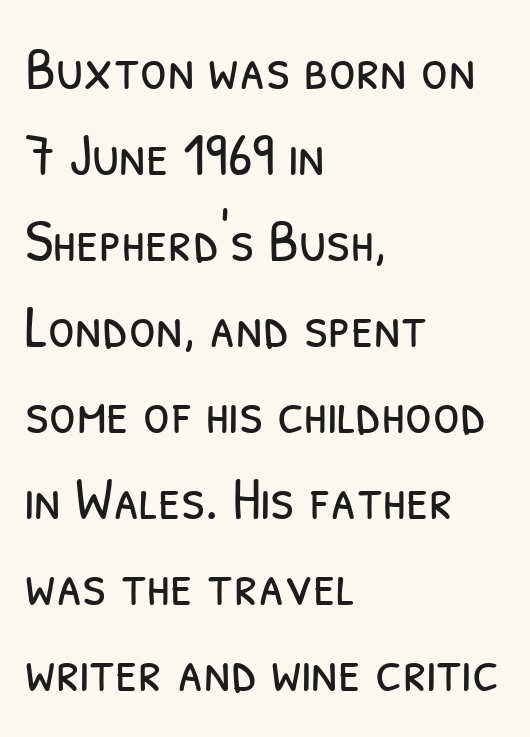
Q: Is the text bold? A: No.
Q: Is the typeface a serif or a sans-serif typeface? A: Sans-serif.
Q: Is the text underlined? A: No.
Q: How is the paragraph aligned? A: Left-aligned.
Q: Is the spacing between letters normal or unusually wide? A: Normal.
Q: Is the spacing between lines tight, normal or loose? A: Normal.
Q: Width (condensed, normal, or wide)? A: Condensed.
Q: Stroke contrast? A: Low.
Q: x-height? A: Medium.
Q: Monospaced? A: No.
